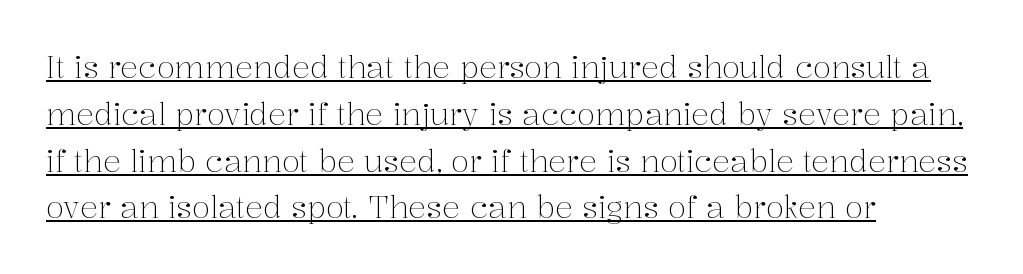
{"serif": "yes", "italic": "no", "bold": "no", "weight": "light", "width": "normal", "stroke_contrast": "medium", "x_height": "medium", "monospaced": "no", "underline": "yes", "align": "left", "line_spacing": "normal", "line_spacing_ratio": 1.56, "letter_spacing": "normal", "letter_spacing_em": 0.0, "glyph_px": 30}
